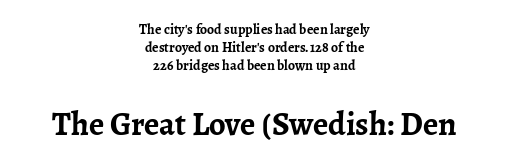
The rendering uses natural spacing where letterforms have individual widths. Rows of type keep a routine distance in the vertical direction. Vertical strokes here are truly vertical. Old-style or modern, the face here clearly has serifs. Between these two stacked blocks, the lower one wins on size. The specimen omits any rule beneath the text block's lines.
